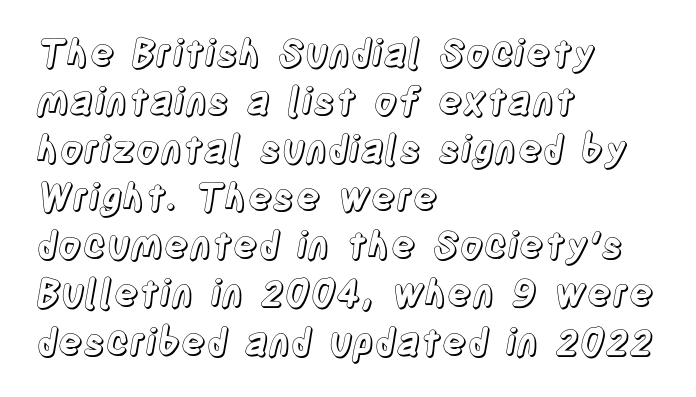
The image shows 37 px condensed type; set left-aligned, normal line spacing (1.3x), normal letter spacing, not underlined; a large x-height.
